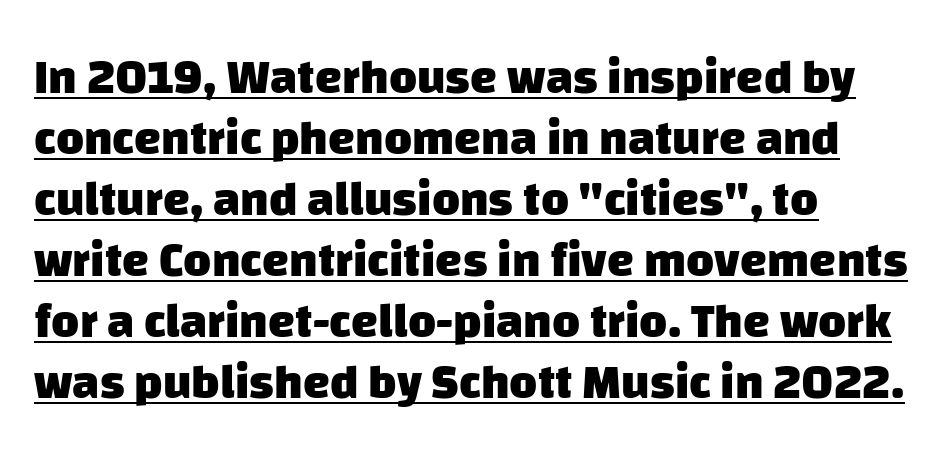
The rendering uses a bold face; every stroke is thick and dark. Has an underline been added? It has. Unlike a traditional serif, this face leaves its strokes unadorned. Letter spacing: default. Here the designer chose a conventional face with non-uniform glyph widths.
